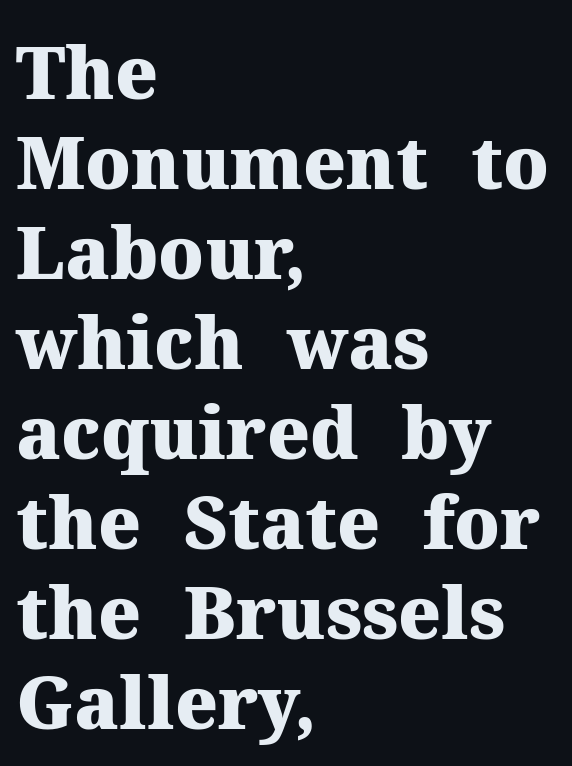
The image shows 72 px heavy serif type, upright; set left-aligned, normal line spacing (1.25x), normal letter spacing, not underlined; medium stroke contrast and a medium x-height.
